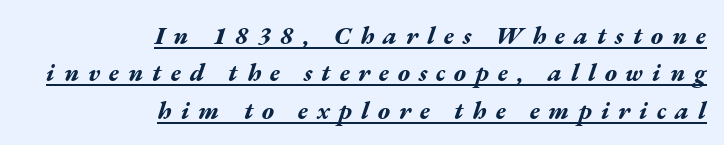
Q: Is the text bold? A: Yes.
Q: Is the text italic (slanted)? A: Yes, it leans right by about 17 degrees.
Q: Is the text underlined? A: Yes.
Q: How is the paragraph aligned? A: Right-aligned.
Q: Is the spacing between letters normal or unusually wide? A: Unusually wide.
Q: Is the spacing between lines tight, normal or loose? A: Normal.
